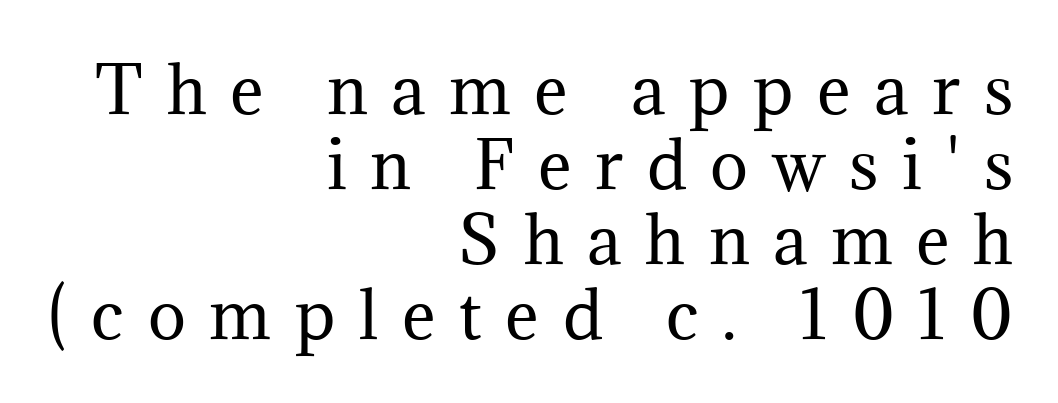
The image shows 64 px regular-weight serif type, upright; set right-aligned, line spacing 1.17x, unusually wide letter spacing (+0.37 em), not underlined; medium stroke contrast and a medium x-height.
